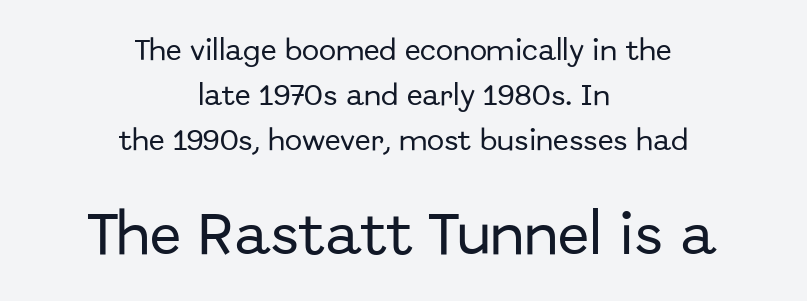
Q: Is the text italic (slanted)? A: No, it is upright.
Q: Is the typeface a serif or a sans-serif typeface? A: Sans-serif.
Q: Is the text underlined? A: No.
Q: How is the paragraph aligned? A: Centered.
Q: Is the spacing between letters normal or unusually wide? A: Normal.
Q: Is the spacing between lines tight, normal or loose? A: Loose.
Q: Which block of text is set in a larger size, the first (top) or the second (bottom)? A: The second (bottom) one.
Q: Width (condensed, normal, or wide)? A: Normal.
Q: Stroke contrast? A: Low.
Q: x-height? A: Medium.
Q: Monospaced? A: No.
